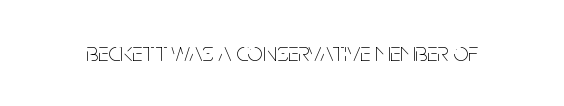
Has an underline been added? It has not. The type is set solid horizontally, with unmodified tracking. The characters are drawn with everyday or finer stroke widths. Every character sits straight up, as roman type does.
